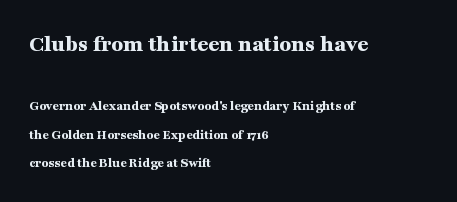
{"italic": "no", "bold": "yes", "underline": "no", "align": "left", "line_spacing": "loose", "line_spacing_ratio": 2.04, "letter_spacing": "normal", "letter_spacing_em": 0.0, "larger_block": "first", "size_ratio": 1.71, "glyph_px": 24}
